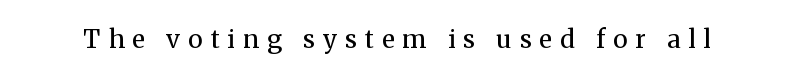
Q: Is the text bold? A: No.
Q: Is the text italic (slanted)? A: No, it is upright.
Q: Is the text underlined? A: No.
Q: Is the spacing between letters normal or unusually wide? A: Unusually wide.
